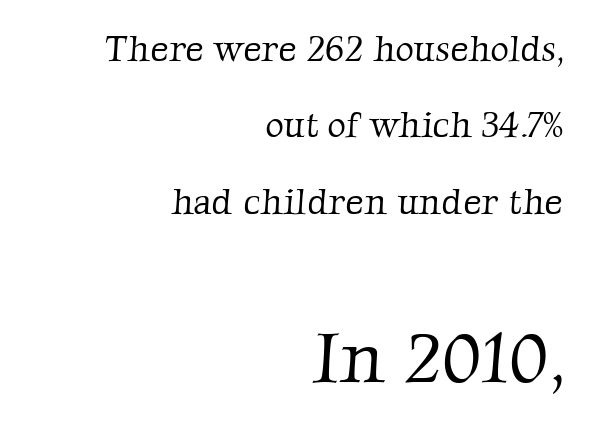
Q: Is the text bold? A: No.
Q: Is the typeface a serif or a sans-serif typeface? A: Serif.
Q: Is the text underlined? A: No.
Q: How is the paragraph aligned? A: Right-aligned.
Q: Is the spacing between letters normal or unusually wide? A: Normal.
Q: Is the spacing between lines tight, normal or loose? A: Loose.
Q: Which block of text is set in a larger size, the first (top) or the second (bottom)? A: The second (bottom) one.
Q: Width (condensed, normal, or wide)? A: Normal.
Q: Stroke contrast? A: Low.
Q: x-height? A: Medium.
Q: Monospaced? A: No.
